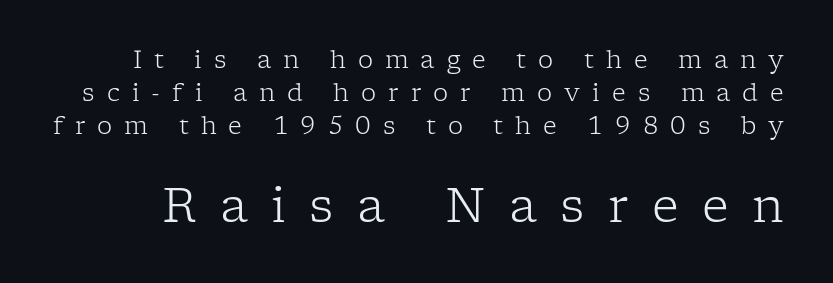
Q: Is the text bold? A: No.
Q: Is the text italic (slanted)? A: No, it is upright.
Q: Is the typeface a serif or a sans-serif typeface? A: Serif.
Q: Is the text underlined? A: No.
Q: Is the spacing between letters normal or unusually wide? A: Unusually wide.
Q: Is the spacing between lines tight, normal or loose? A: Normal.
Q: Which block of text is set in a larger size, the first (top) or the second (bottom)? A: The second (bottom) one.
Q: Width (condensed, normal, or wide)? A: Normal.
Q: Stroke contrast? A: Low.
Q: x-height? A: Medium.
Q: Monospaced? A: No.
